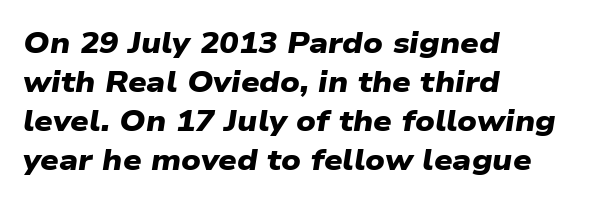
Q: Is the text bold? A: Yes.
Q: Is the typeface a serif or a sans-serif typeface? A: Sans-serif.
Q: Is the text underlined? A: No.
Q: How is the paragraph aligned? A: Left-aligned.
Q: Is the spacing between letters normal or unusually wide? A: Normal.
Q: Is the spacing between lines tight, normal or loose? A: Normal.
Q: Width (condensed, normal, or wide)? A: Wide.
Q: Stroke contrast? A: Low.
Q: x-height? A: Medium.
Q: Monospaced? A: No.
